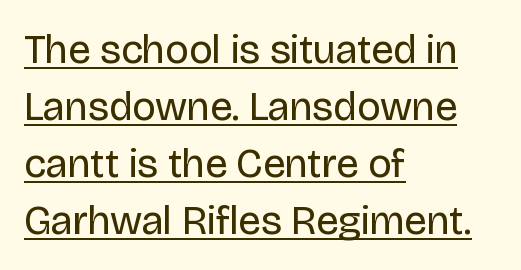
Q: Is the text bold? A: No.
Q: Is the text italic (slanted)? A: No, it is upright.
Q: Is the typeface a serif or a sans-serif typeface? A: Sans-serif.
Q: Is the text underlined? A: Yes.
Q: How is the paragraph aligned? A: Left-aligned.
Q: Is the spacing between letters normal or unusually wide? A: Normal.
Q: Is the spacing between lines tight, normal or loose? A: Normal.
Q: Width (condensed, normal, or wide)? A: Normal.
Q: Stroke contrast? A: Low.
Q: x-height? A: Large.
Q: Monospaced? A: No.
